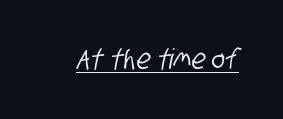
The image shows 28 px condensed sans-serif type; set normal letter spacing, underlined; low stroke contrast and a large x-height.
